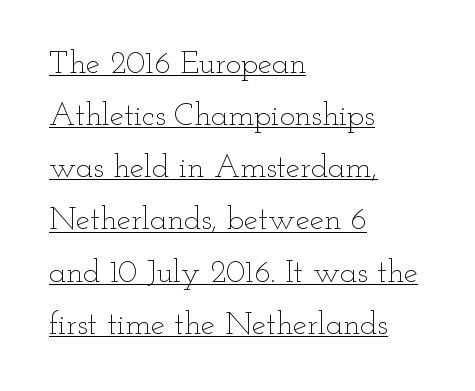
Q: Is the text bold? A: No.
Q: Is the text italic (slanted)? A: No, it is upright.
Q: Is the text underlined? A: Yes.
Q: How is the paragraph aligned? A: Left-aligned.
Q: Is the spacing between letters normal or unusually wide? A: Normal.
Q: Is the spacing between lines tight, normal or loose? A: Normal.
Q: Width (condensed, normal, or wide)? A: Wide.
Q: Stroke contrast? A: Low.
Q: x-height? A: Small.
Q: Monospaced? A: No.
